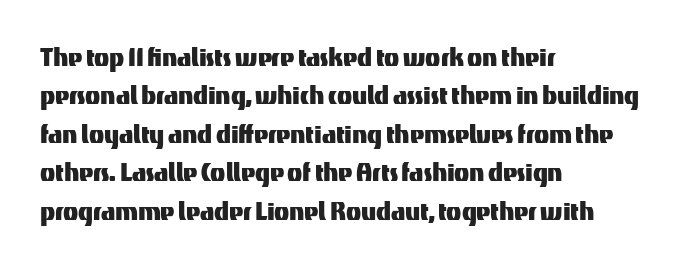
Designer's note — italics off, roman on. Spacing verdict: proportional, widths tailored to each character. Here the glyphs are tracked normally, forming tight word shapes. Unmarked baselines from the first word to the last.
